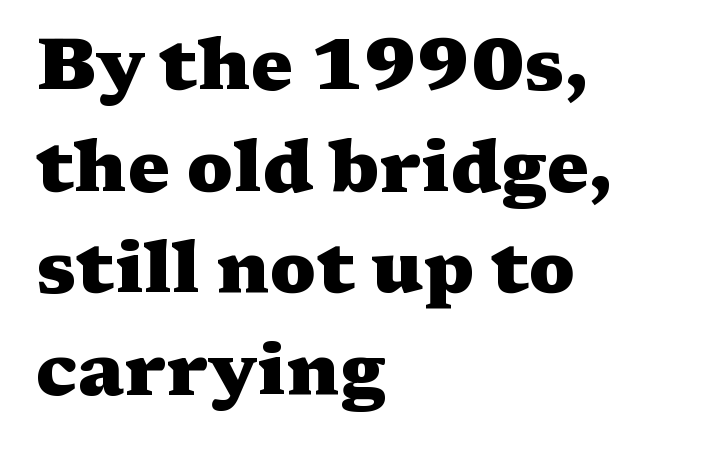
{"serif": "yes", "italic": "no", "bold": "yes", "weight": "heavy", "width": "wide", "stroke_contrast": "medium", "x_height": "medium", "monospaced": "no", "underline": "no", "align": "left", "line_spacing": "normal", "line_spacing_ratio": 1.41, "letter_spacing": "normal", "letter_spacing_em": 0.0, "glyph_px": 72}
